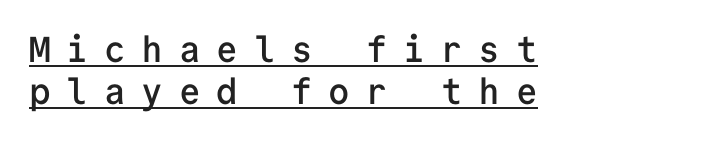
The image shows 36 px semibold sans-serif type, upright, monospaced; set left-aligned, line spacing 1.16x, unusually wide letter spacing (+0.44 em), underlined; low stroke contrast and a medium x-height.
